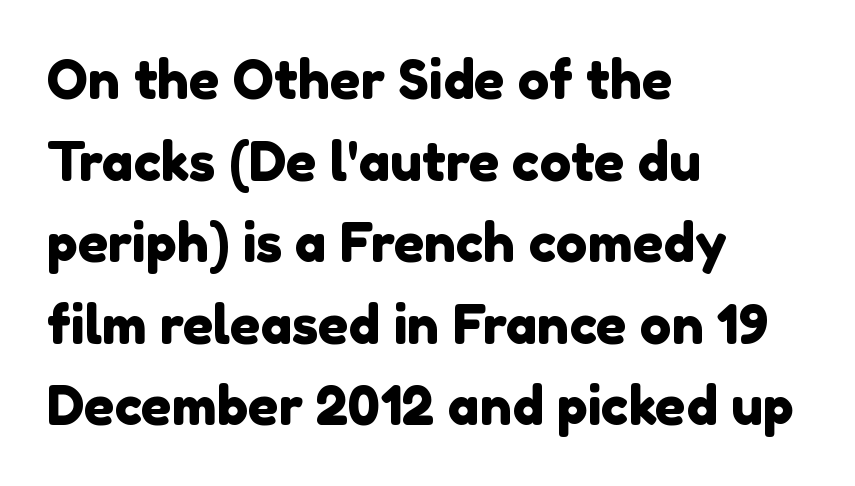
Q: Is the typeface a serif or a sans-serif typeface? A: Sans-serif.
Q: Is the text underlined? A: No.
Q: How is the paragraph aligned? A: Left-aligned.
Q: Is the spacing between letters normal or unusually wide? A: Normal.
Q: Is the spacing between lines tight, normal or loose? A: Normal.
Q: Width (condensed, normal, or wide)? A: Normal.
Q: x-height? A: Medium.
Q: Monospaced? A: No.
